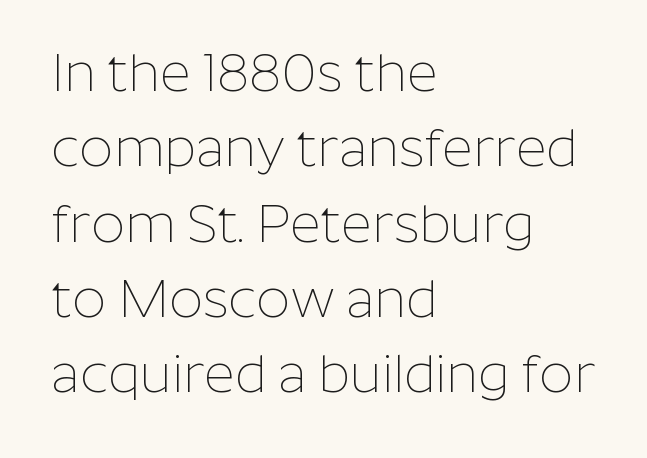
The image shows 53 px thin sans-serif type, upright; set left-aligned, normal line spacing (1.42x), normal letter spacing, not underlined; low stroke contrast and a medium x-height.
